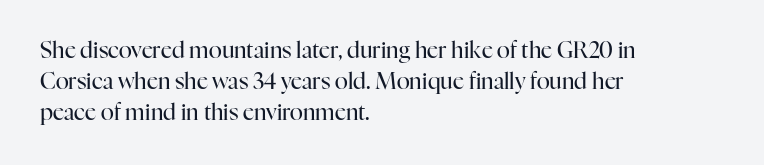
Q: Is the text bold? A: No.
Q: Is the text italic (slanted)? A: No, it is upright.
Q: Is the text underlined? A: No.
Q: How is the paragraph aligned? A: Left-aligned.
Q: Is the spacing between letters normal or unusually wide? A: Normal.
Q: Is the spacing between lines tight, normal or loose? A: Normal.
